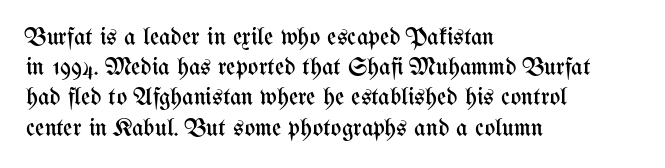
In terms of posture, this sample is upright. The rendering keeps characters at their native spacing. Caption: face not bold, strokes unweighted. The string is rendered with underlining switched off. Horizontal alignment here is leftward, the default for most running prose.
